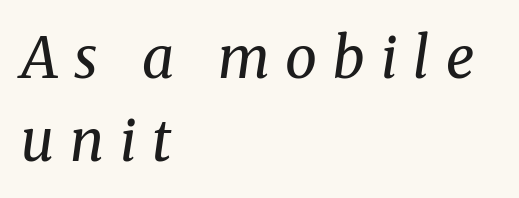
The image shows 57 px regular-weight serif type, italic (leaning right); set left-aligned, normal line spacing (1.45x), unusually wide letter spacing (+0.28 em), not underlined; medium stroke contrast and a medium x-height.
